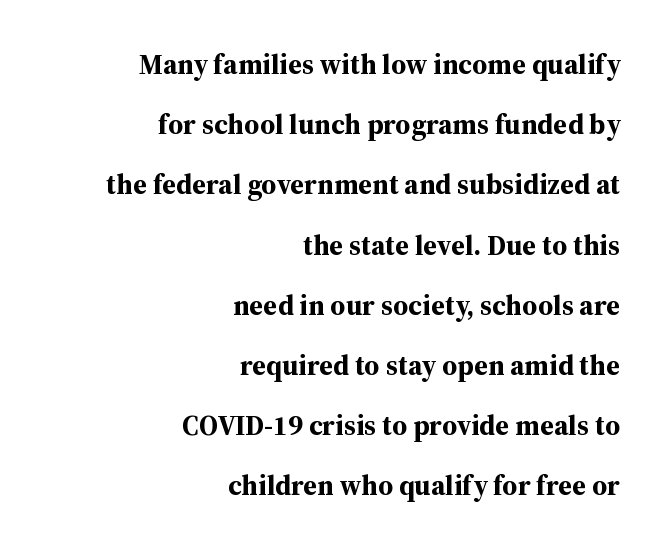
{"serif": "yes", "italic": "no", "bold": "yes", "weight": "bold", "width": "normal", "stroke_contrast": "medium", "x_height": "medium", "monospaced": "no", "underline": "no", "align": "right", "line_spacing": "loose", "line_spacing_ratio": 2.15, "letter_spacing": "normal", "letter_spacing_em": 0.0, "glyph_px": 28}
